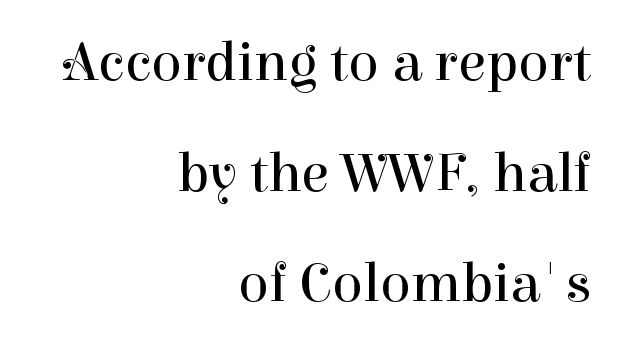
The image shows 57 px regular-weight serif type, upright; set right-aligned, loose line spacing (1.94x), normal letter spacing, not underlined; high stroke contrast and a medium x-height.
